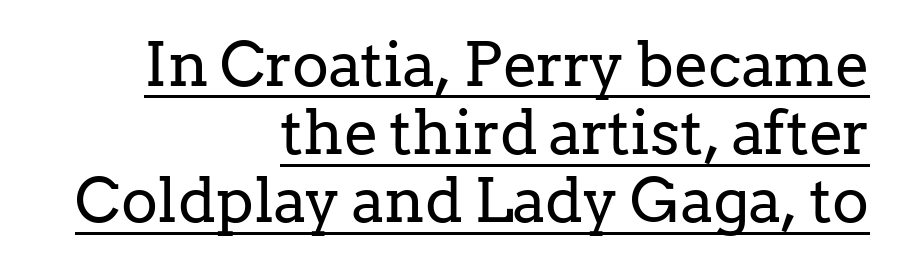
Spacing between characters is what you'd get straight out of the box. Do the characters align in a grid? No, the font is proportional. On a weight scale, this lands at 450 or below. Caption: lettering with a line underneath. This block would grow much taller if given ordinary leading; it's compressed now.
